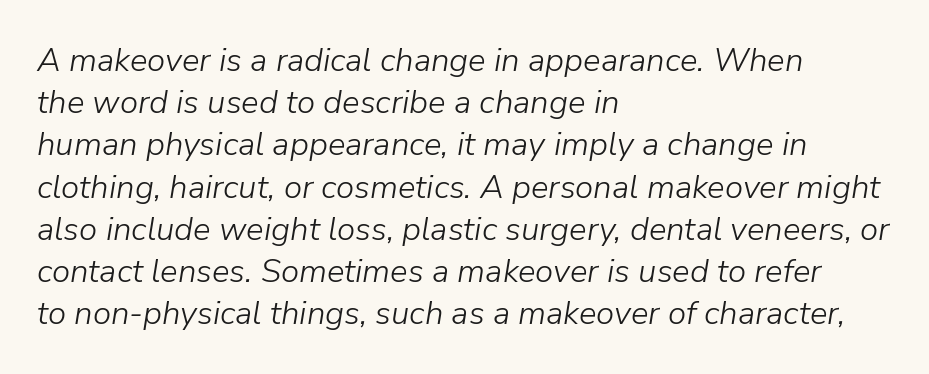
The image shows 33 px light type, italic (leaning right); set left-aligned, normal line spacing (1.28x), normal letter spacing, not underlined; low stroke contrast and a medium x-height.
